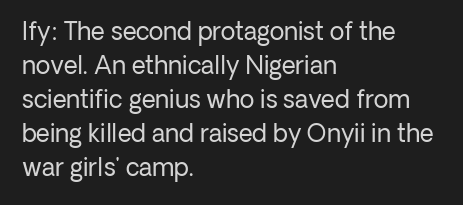
The image shows 24 px text type, upright; set left-aligned, normal line spacing (1.42x), normal letter spacing, not underlined.
